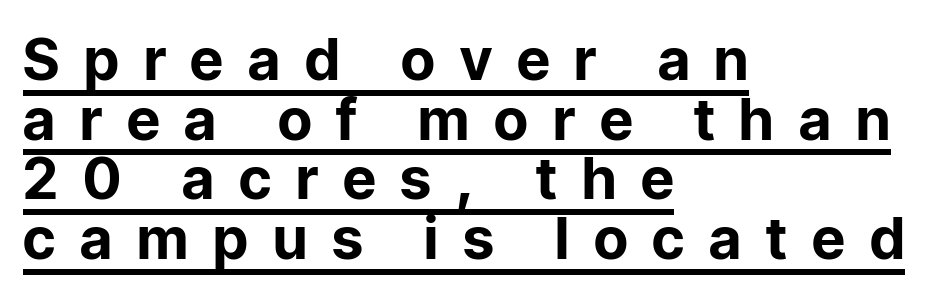
The letters advance in unequal steps, a hallmark of proportional type. Upright lettering throughout. These lines huddle together more closely than default settings would place them. Notice how the passage keeps a crisp vertical edge on the left only. The font family rendered here belongs to the sans-serif group.
